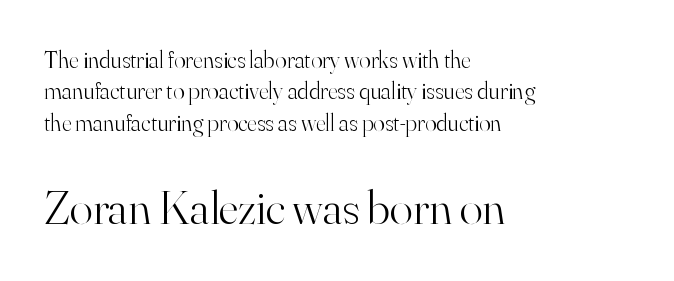
{"serif": "yes", "italic": "no", "bold": "no", "weight": "light", "width": "normal", "stroke_contrast": "high", "x_height": "small", "monospaced": "no", "underline": "no", "align": "left", "line_spacing": "normal", "line_spacing_ratio": 1.31, "letter_spacing": "normal", "letter_spacing_em": 0.0, "larger_block": "second", "size_ratio": 2.0, "glyph_px": 48}
